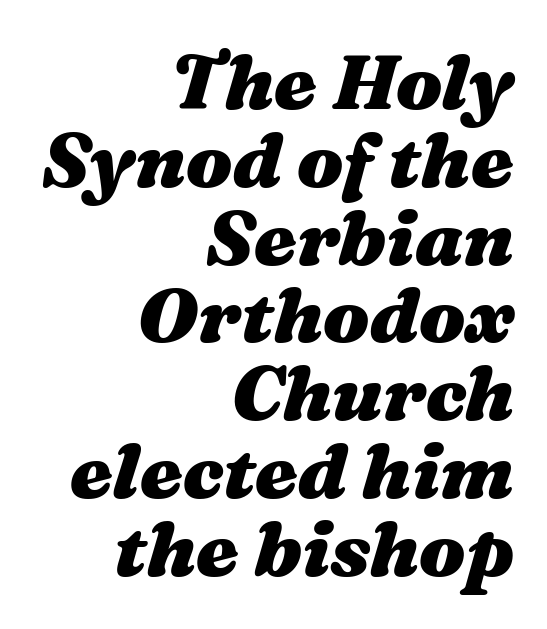
The image shows 77 px heavy, wide type, italic (leaning right); set right-aligned, tight line spacing (1.01x), normal letter spacing, not underlined; medium stroke contrast and a medium x-height.
